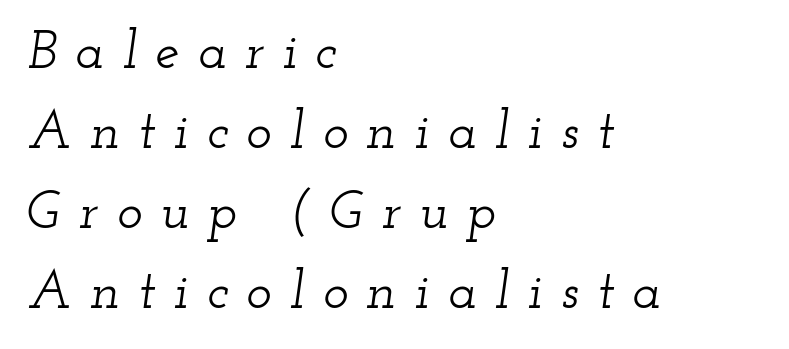
The image shows 54 px wide serif type, italic (leaning right); set left-aligned, normal line spacing (1.48x), unusually wide letter spacing (+0.34 em), not underlined; low stroke contrast and a small x-height.
